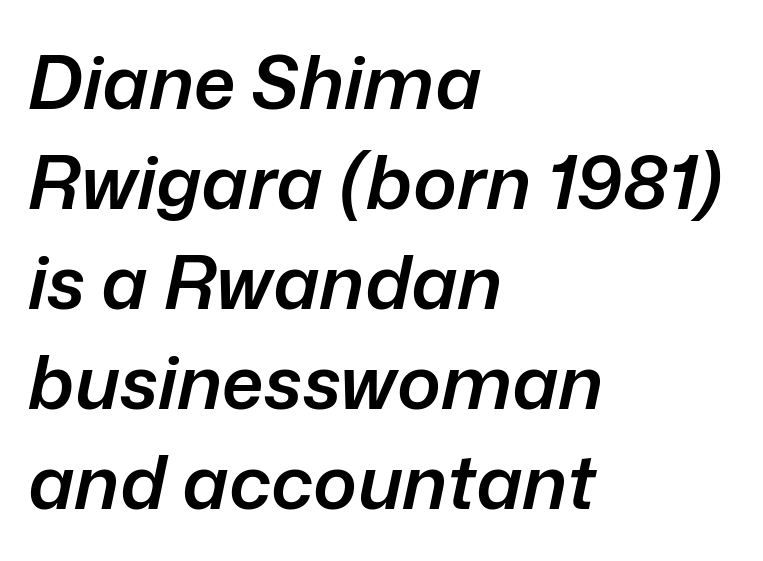
The block of text has a typical density, with ordinary space between rows. In CSS terms this would be text-align: left. Varying glyph widths throughout — classic text-font behaviour. These lines keep a tight, regular rhythm from letter to letter. Just letters on the line, the space beneath them empty. Bold? Not quite — semibold, heavier than regular but stopping short.
